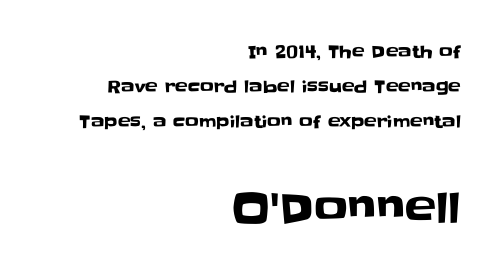
The image shows 42 px sans-serif type, upright; set right-aligned, loose line spacing (2.06x), normal letter spacing, not underlined; the second (bottom) block is 2.47x larger; low stroke contrast and a large x-height.
